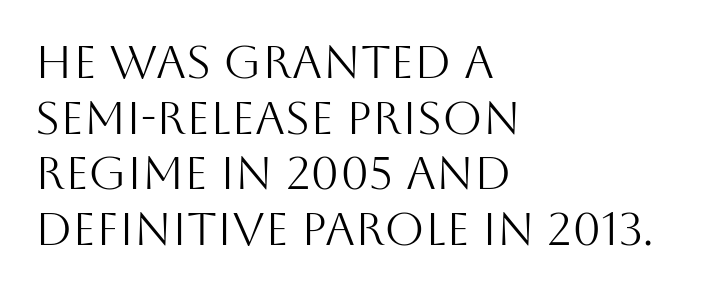
The image shows 46 px light sans-serif type, upright; set left-aligned, line spacing 1.21x, normal letter spacing, not underlined; medium stroke contrast and a large x-height.
